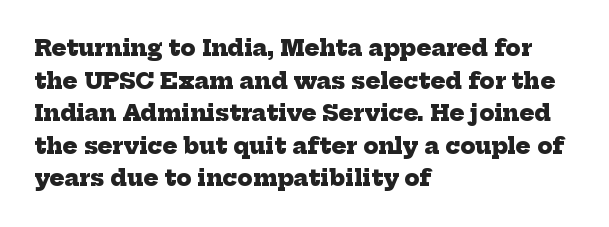
{"bold": "yes", "underline": "no", "align": "left", "line_spacing": "normal", "line_spacing_ratio": 1.48, "letter_spacing": "normal", "letter_spacing_em": 0.0, "glyph_px": 22}
